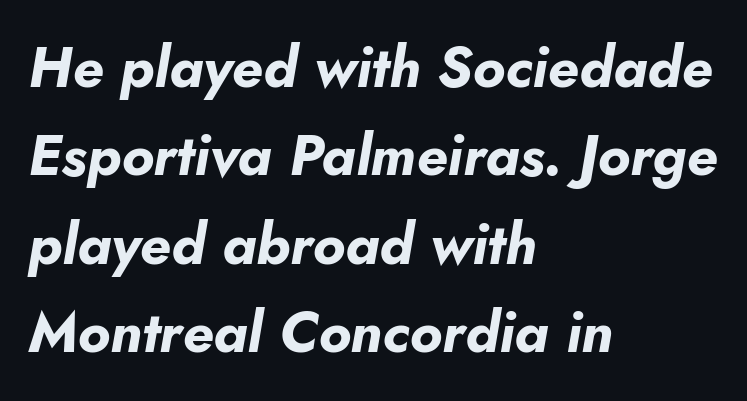
Think of a printed novel: that variable character pitch is what you see here. Leftover space on each line is placed entirely after the last word. Characters follow at the spacing the type designer built in. Set as a true bold cut, around the 700 mark. Underlining? Definitely not there. These lines were composed using italics.
